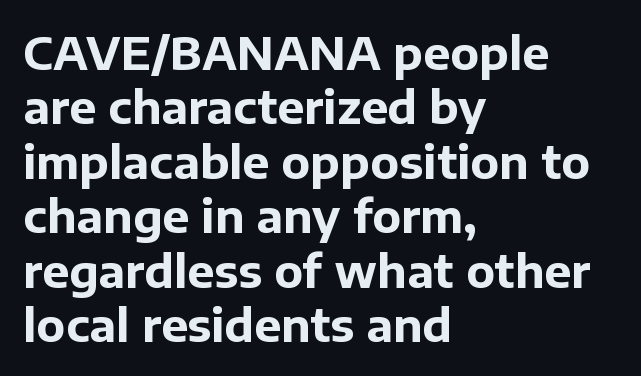
Q: Is the text bold? A: Yes.
Q: Is the text italic (slanted)? A: No, it is upright.
Q: Is the typeface a serif or a sans-serif typeface? A: Sans-serif.
Q: Is the text underlined? A: No.
Q: How is the paragraph aligned? A: Left-aligned.
Q: Is the spacing between letters normal or unusually wide? A: Normal.
Q: Width (condensed, normal, or wide)? A: Normal.
Q: Stroke contrast? A: Low.
Q: x-height? A: Medium.
Q: Monospaced? A: No.
